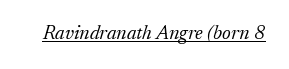
Q: Is the text bold? A: No.
Q: Is the text italic (slanted)? A: Yes, it leans right by about 17 degrees.
Q: Is the text underlined? A: Yes.
Q: Is the spacing between letters normal or unusually wide? A: Normal.
